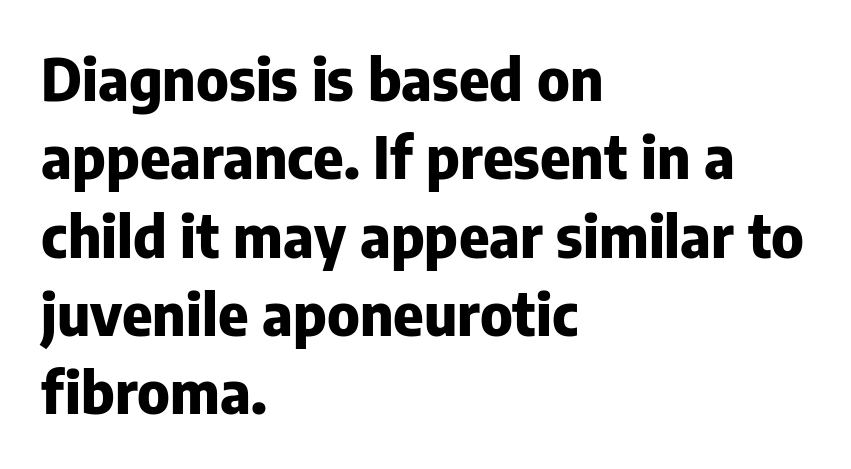
{"serif": "no", "italic": "no", "bold": "yes", "weight": "heavy", "width": "normal", "stroke_contrast": "low", "x_height": "medium", "monospaced": "no", "underline": "no", "align": "left", "line_spacing": "normal", "line_spacing_ratio": 1.35, "letter_spacing": "normal", "letter_spacing_em": 0.0, "glyph_px": 58}
